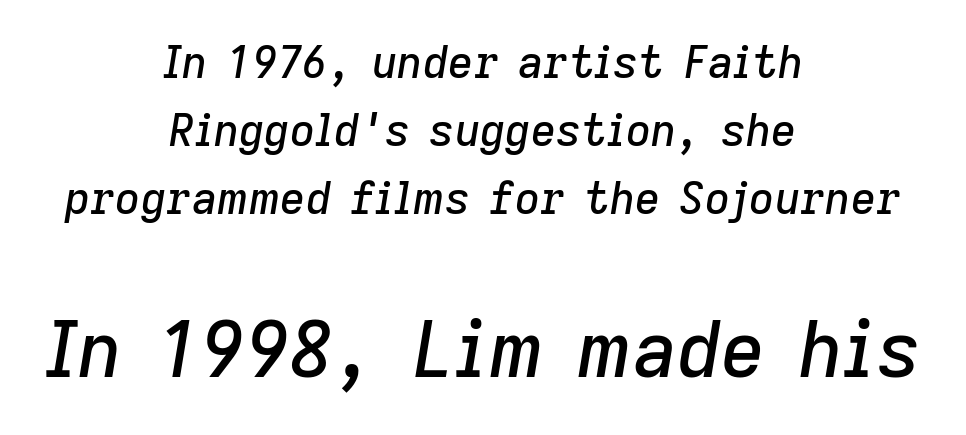
Q: Is the text italic (slanted)? A: Yes, it leans right by about 9 degrees.
Q: Is the text underlined? A: No.
Q: How is the paragraph aligned? A: Centered.
Q: Is the spacing between letters normal or unusually wide? A: Normal.
Q: Is the spacing between lines tight, normal or loose? A: Normal.
Q: Which block of text is set in a larger size, the first (top) or the second (bottom)? A: The second (bottom) one.
Q: Width (condensed, normal, or wide)? A: Normal.
Q: Stroke contrast? A: Low.
Q: x-height? A: Medium.
Q: Monospaced? A: No.
